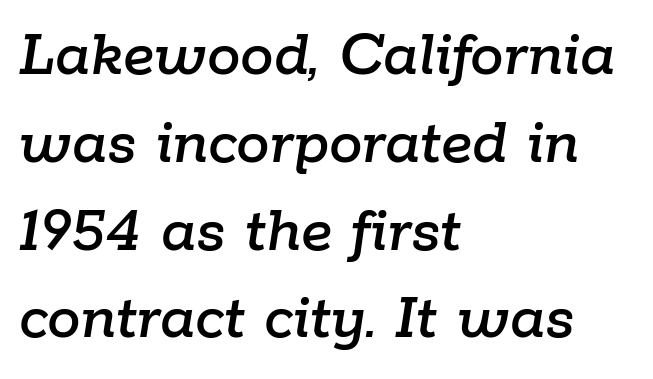
You could not count columns in this text — the font is proportionally spaced. The foot of each line stays bare and open. The type is set solid horizontally, with unmodified tracking. It's the slanting kind of type. Alignment: flush left.
